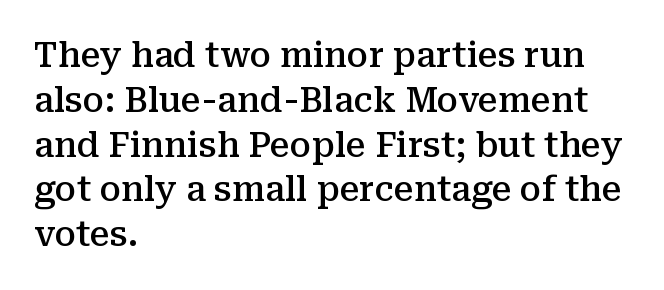
Words float on clear page, feet unadorned. In CSS terms this would be text-align: left. The letters are semibold — heavier than regular but short of a full bold. These lines were composed using upright roman letters.
